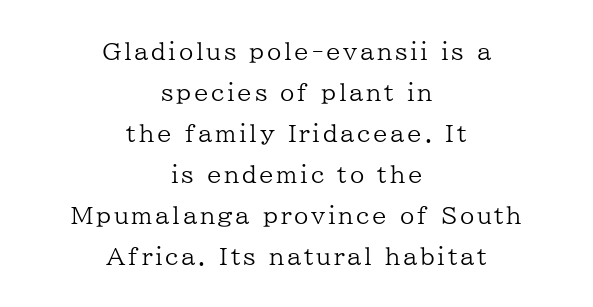
Q: Is the text bold? A: No.
Q: Is the text italic (slanted)? A: No, it is upright.
Q: Is the text underlined? A: No.
Q: How is the paragraph aligned? A: Centered.
